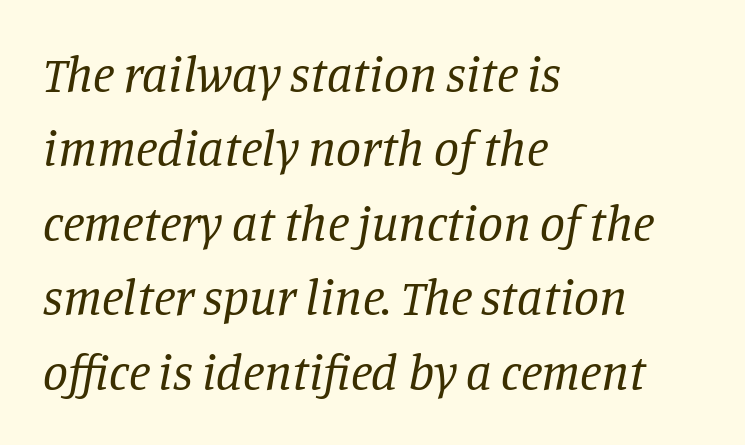
The image shows 50 px regular-weight serif type, italic (leaning right); set left-aligned, normal line spacing (1.49x), normal letter spacing, not underlined; low stroke contrast and a large x-height.
